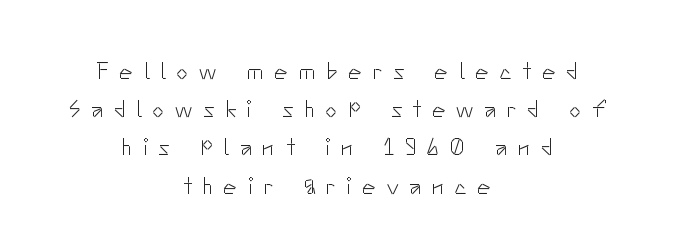
{"italic": "no", "bold": "no", "underline": "no", "align": "center", "line_spacing": "normal", "line_spacing_ratio": 1.66, "letter_spacing": "wide", "letter_spacing_em": 0.47, "glyph_px": 23}
